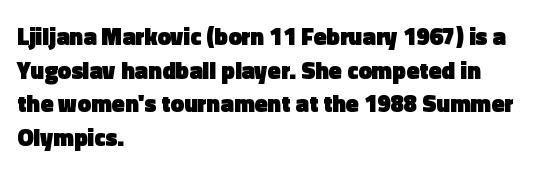
The image shows 24 px bold type, upright; set left-aligned, normal line spacing (1.4x), normal letter spacing, not underlined.
